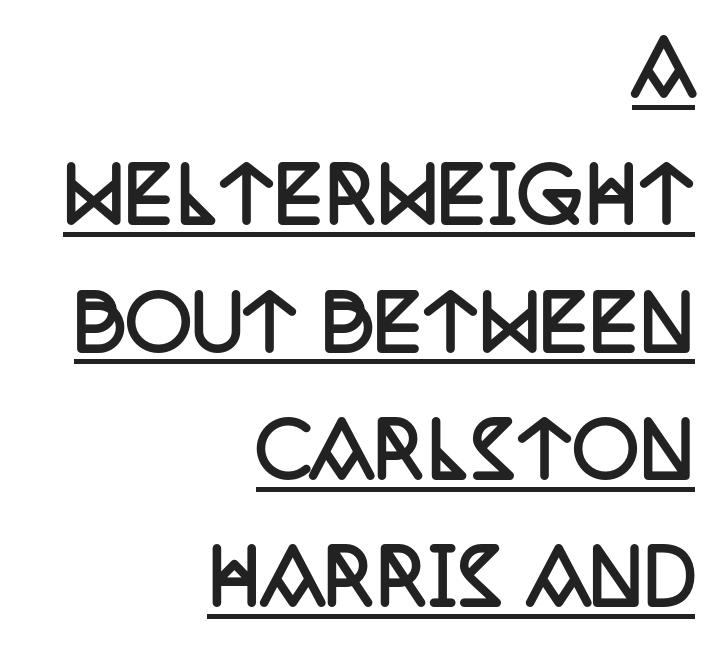
{"serif": "yes", "italic": "no", "bold": "yes", "weight": "semibold", "width": "condensed", "stroke_contrast": "low", "x_height": "large", "monospaced": "no", "underline": "yes", "align": "right", "line_spacing_ratio": 1.72, "letter_spacing": "normal", "letter_spacing_em": 0.0, "glyph_px": 74}
